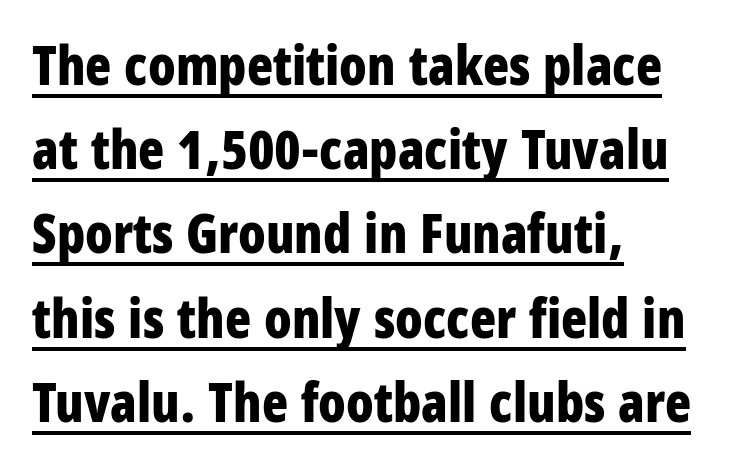
The image shows 54 px bold, condensed sans-serif type, upright; set left-aligned, normal line spacing (1.56x), normal letter spacing, underlined; low stroke contrast and a large x-height.
